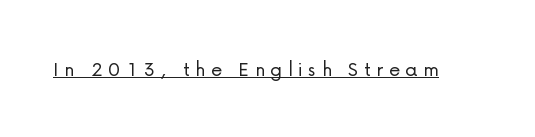
{"italic": "no", "bold": "no", "underline": "yes", "letter_spacing": "wide", "letter_spacing_em": 0.24, "glyph_px": 23}
